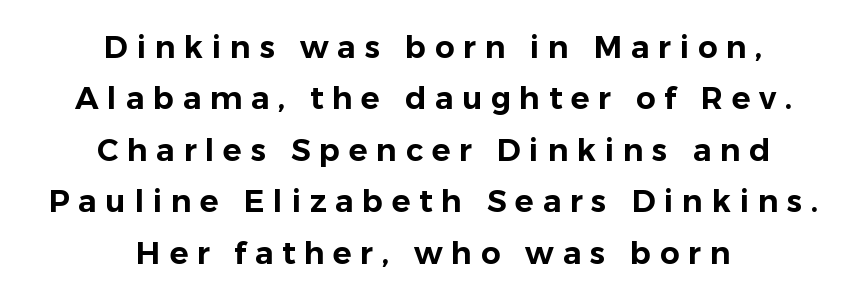
Q: Is the text italic (slanted)? A: No, it is upright.
Q: Is the typeface a serif or a sans-serif typeface? A: Sans-serif.
Q: Is the text underlined? A: No.
Q: How is the paragraph aligned? A: Centered.
Q: Is the spacing between letters normal or unusually wide? A: Unusually wide.
Q: Is the spacing between lines tight, normal or loose? A: Normal.
Q: Width (condensed, normal, or wide)? A: Normal.
Q: Stroke contrast? A: Low.
Q: x-height? A: Medium.
Q: Monospaced? A: No.
